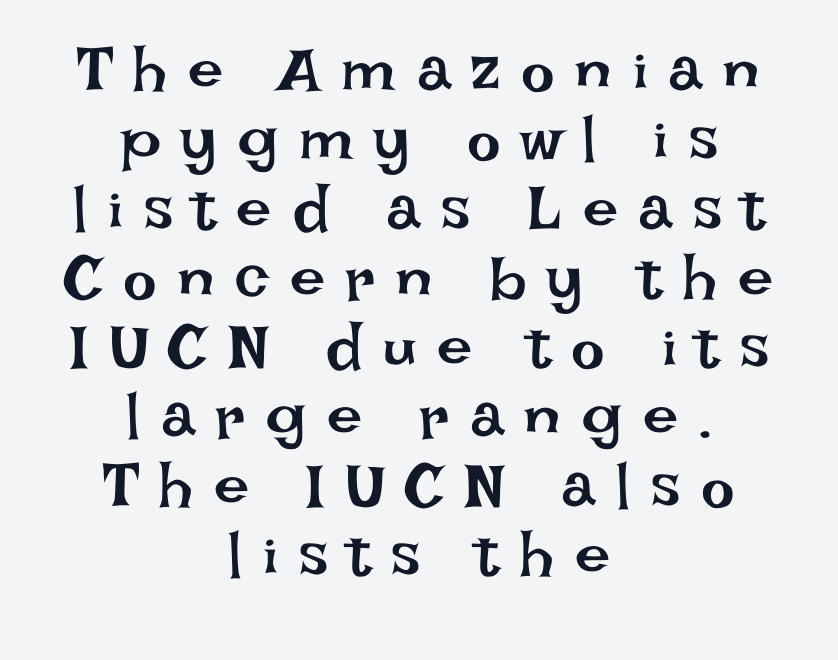
A typesetter would call this proportional, since set widths differ per character. This is not heavy type; no bold has been used. Tracking value appears strongly positive — letters spread wide. The paragraph has two soft edges and a firm central axis. Rows of type sit shoulder to shoulder in the vertical direction.
